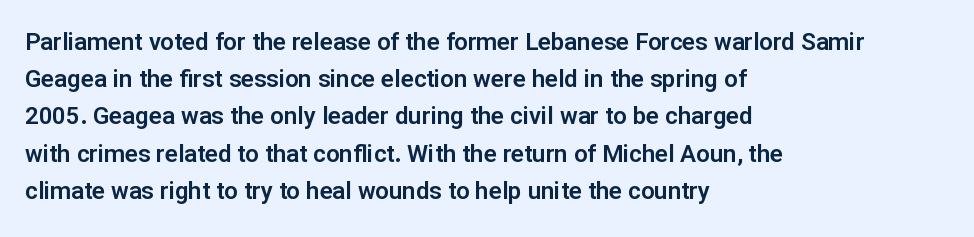
Q: Is the text italic (slanted)? A: No, it is upright.
Q: Is the text underlined? A: No.
Q: How is the paragraph aligned? A: Left-aligned.
Q: Is the spacing between letters normal or unusually wide? A: Normal.
Q: Is the spacing between lines tight, normal or loose? A: Normal.
